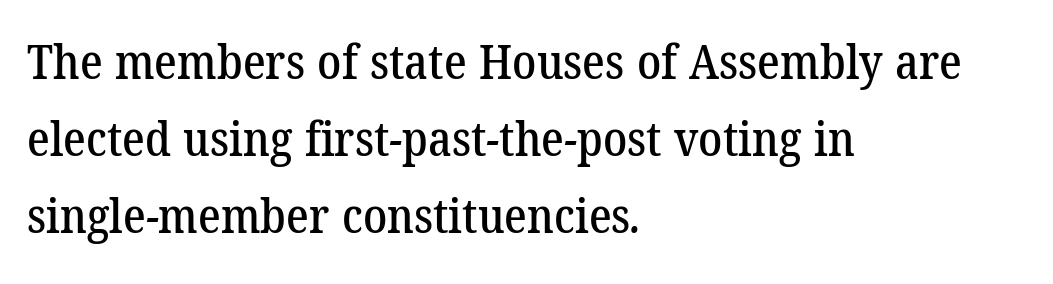
{"serif": "yes", "width": "normal", "stroke_contrast": "low", "x_height": "medium", "monospaced": "no", "underline": "no", "align": "left", "line_spacing": "normal", "line_spacing_ratio": 1.6, "letter_spacing": "normal", "letter_spacing_em": 0.0, "glyph_px": 48}
